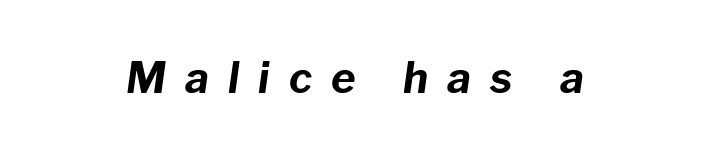
Q: Is the text bold? A: Yes.
Q: Is the text italic (slanted)? A: Yes, it leans right by about 8 degrees.
Q: Is the text underlined? A: No.
Q: Is the spacing between letters normal or unusually wide? A: Unusually wide.
Q: Width (condensed, normal, or wide)? A: Normal.
Q: Stroke contrast? A: Low.
Q: x-height? A: Medium.
Q: Monospaced? A: No.
